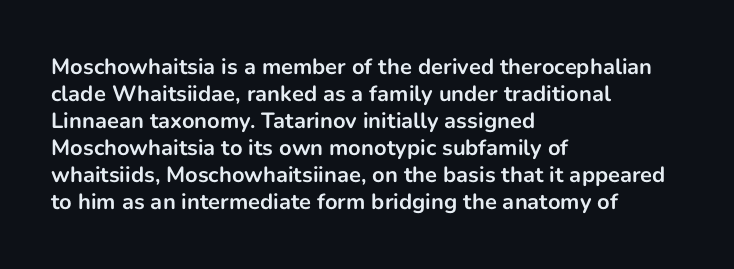
The setting favours the left margin, as ordinary paragraphs usually do. The strip under each line holds only bare page. Every letter is thick-stroked: bold, no question. In terms of posture, this sample is upright. Is the letter spacing exaggerated? No — it looks like the ordinary default.
